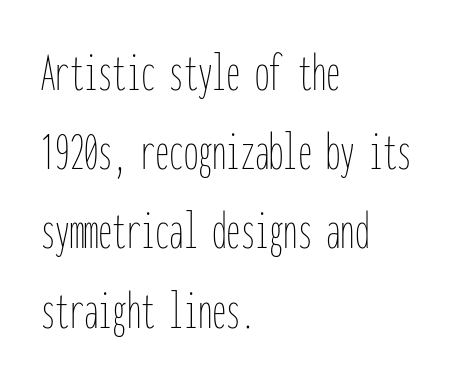
{"italic": "no", "bold": "no", "weight": "thin", "width": "condensed", "stroke_contrast": "low", "x_height": "medium", "monospaced": "yes", "underline": "no", "align": "left", "line_spacing": "normal", "line_spacing_ratio": 1.39, "letter_spacing": "normal", "letter_spacing_em": 0.0, "glyph_px": 57}
